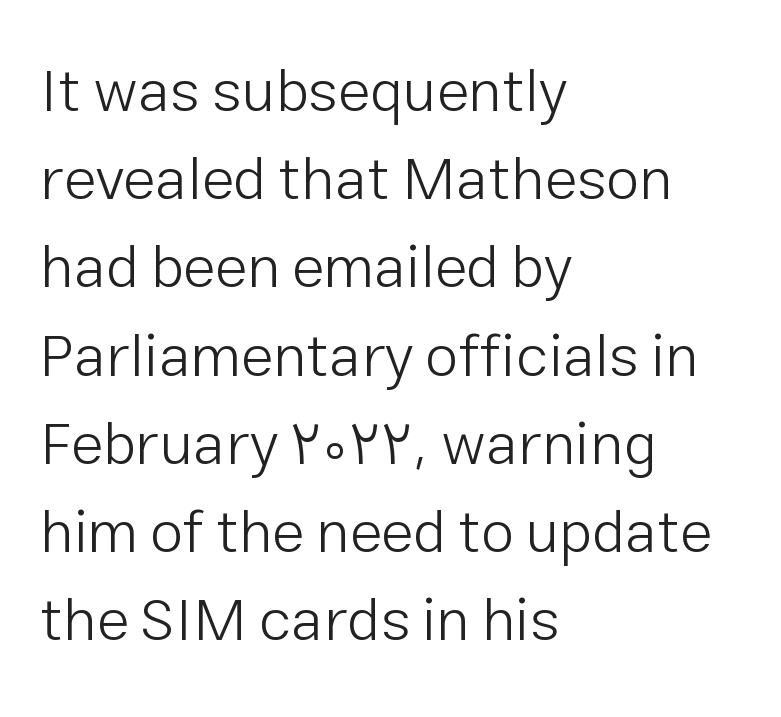
Q: Is the text bold? A: No.
Q: Is the text italic (slanted)? A: No, it is upright.
Q: Is the typeface a serif or a sans-serif typeface? A: Sans-serif.
Q: Is the text underlined? A: No.
Q: How is the paragraph aligned? A: Left-aligned.
Q: Is the spacing between letters normal or unusually wide? A: Normal.
Q: Is the spacing between lines tight, normal or loose? A: Normal.
Q: Width (condensed, normal, or wide)? A: Normal.
Q: Stroke contrast? A: Low.
Q: x-height? A: Medium.
Q: Monospaced? A: No.
